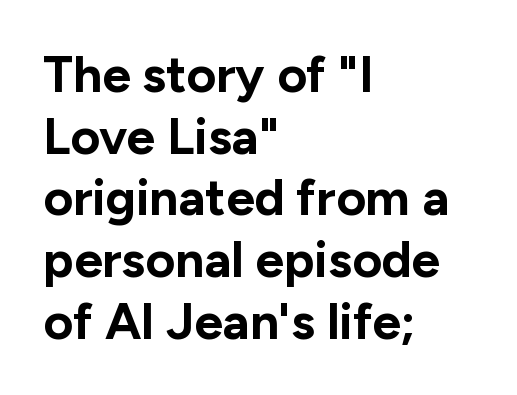
Q: Is the text bold? A: Yes.
Q: Is the text italic (slanted)? A: No, it is upright.
Q: Is the typeface a serif or a sans-serif typeface? A: Sans-serif.
Q: Is the text underlined? A: No.
Q: How is the paragraph aligned? A: Left-aligned.
Q: Is the spacing between letters normal or unusually wide? A: Normal.
Q: Width (condensed, normal, or wide)? A: Normal.
Q: Stroke contrast? A: Low.
Q: x-height? A: Medium.
Q: Monospaced? A: No.
